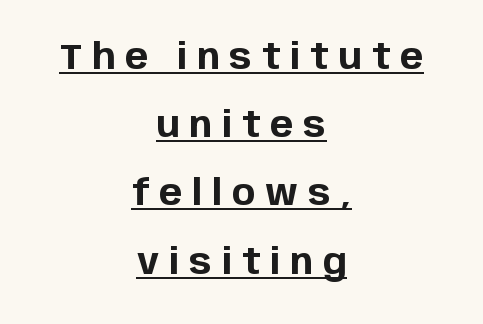
Q: Is the text bold? A: Yes.
Q: Is the text italic (slanted)? A: No, it is upright.
Q: Is the typeface a serif or a sans-serif typeface? A: Sans-serif.
Q: Is the text underlined? A: Yes.
Q: How is the paragraph aligned? A: Centered.
Q: Is the spacing between letters normal or unusually wide? A: Unusually wide.
Q: Is the spacing between lines tight, normal or loose? A: Loose.
Q: Width (condensed, normal, or wide)? A: Normal.
Q: Stroke contrast? A: Low.
Q: x-height? A: Large.
Q: Monospaced? A: No.
